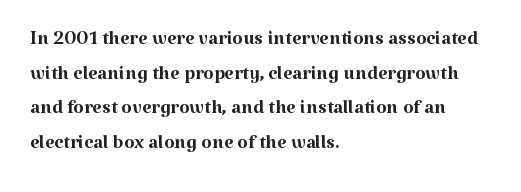
Q: Is the text bold? A: No.
Q: Is the text italic (slanted)? A: No, it is upright.
Q: Is the text underlined? A: No.
Q: How is the paragraph aligned? A: Left-aligned.
Q: Is the spacing between letters normal or unusually wide? A: Normal.
Q: Is the spacing between lines tight, normal or loose? A: Normal.
